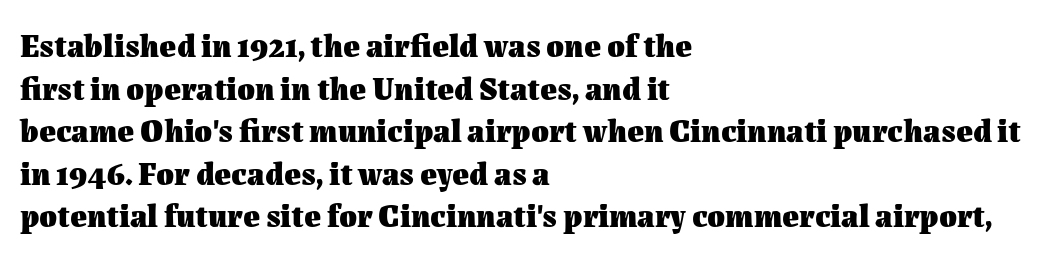
{"italic": "no", "bold": "yes", "weight": "heavy", "width": "normal", "stroke_contrast": "medium", "x_height": "medium", "monospaced": "no", "underline": "no", "align": "left", "line_spacing": "normal", "line_spacing_ratio": 1.33, "letter_spacing": "normal", "letter_spacing_em": 0.0, "glyph_px": 32}
